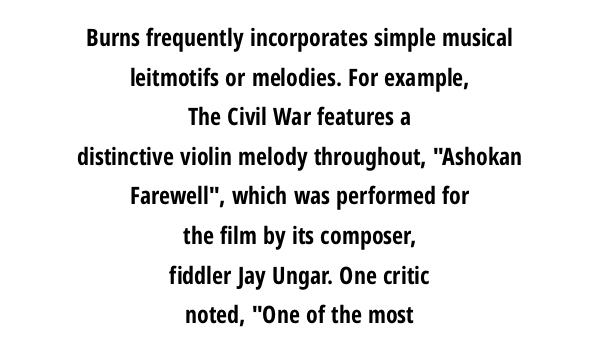
Q: Is the text bold? A: Yes.
Q: Is the text italic (slanted)? A: No, it is upright.
Q: Is the text underlined? A: No.
Q: How is the paragraph aligned? A: Centered.
Q: Is the spacing between letters normal or unusually wide? A: Normal.
Q: Is the spacing between lines tight, normal or loose? A: Normal.
